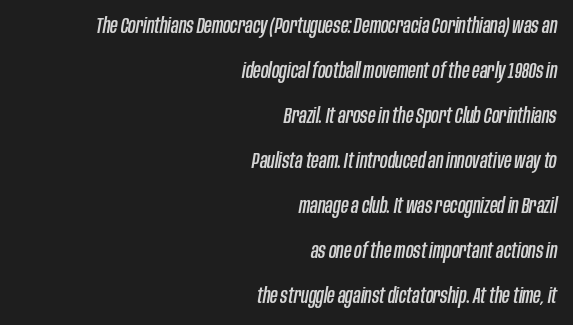
{"italic": "yes", "lean": "right", "slant_degrees": 10, "underline": "no", "align": "right", "line_spacing": "loose", "line_spacing_ratio": 2.14, "letter_spacing": "normal", "letter_spacing_em": 0.0, "glyph_px": 21}
